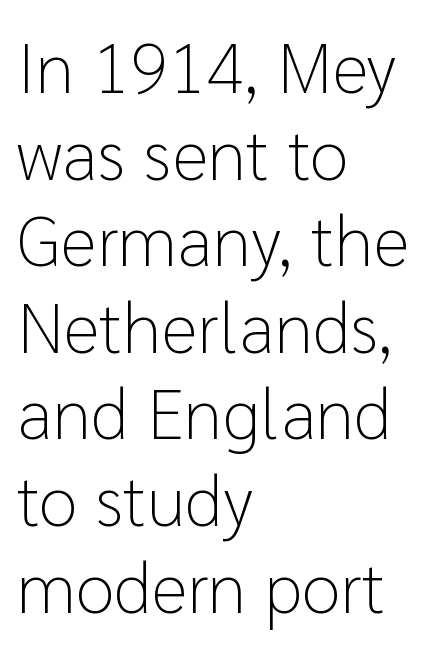
Note: no serifs on the glyphs. Does the copy run flush right? No — it runs flush left. Varying glyph widths throughout — classic text-font behaviour. Beneath every word, the page is bare. No chunkiness to these letters — they're not bold.
